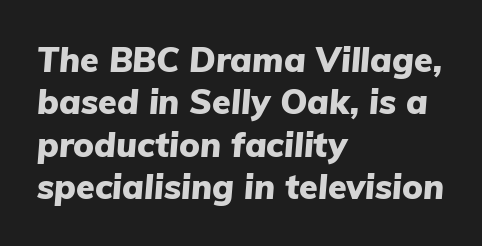
{"italic": "yes", "lean": "right", "slant_degrees": 5, "bold": "yes", "weight": "heavy", "width": "normal", "stroke_contrast": "low", "x_height": "medium", "monospaced": "no", "underline": "no", "align": "left", "line_spacing": "normal", "line_spacing_ratio": 1.25, "letter_spacing": "normal", "letter_spacing_em": 0.0, "glyph_px": 34}
